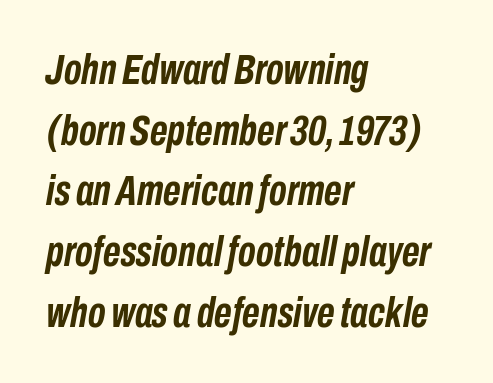
{"italic": "yes", "lean": "right", "slant_degrees": 10, "bold": "yes", "weight": "semibold", "width": "condensed", "stroke_contrast": "low", "x_height": "medium", "monospaced": "no", "underline": "no", "align": "left", "line_spacing": "normal", "line_spacing_ratio": 1.41, "letter_spacing": "normal", "letter_spacing_em": 0.0, "glyph_px": 43}
